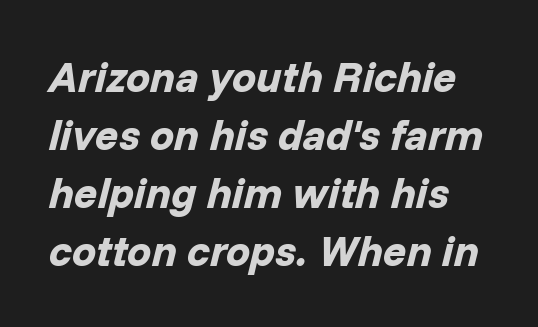
The image shows 43 px bold type, italic (leaning right); set normal line spacing (1.35x), normal letter spacing, not underlined; low stroke contrast and a medium x-height.
